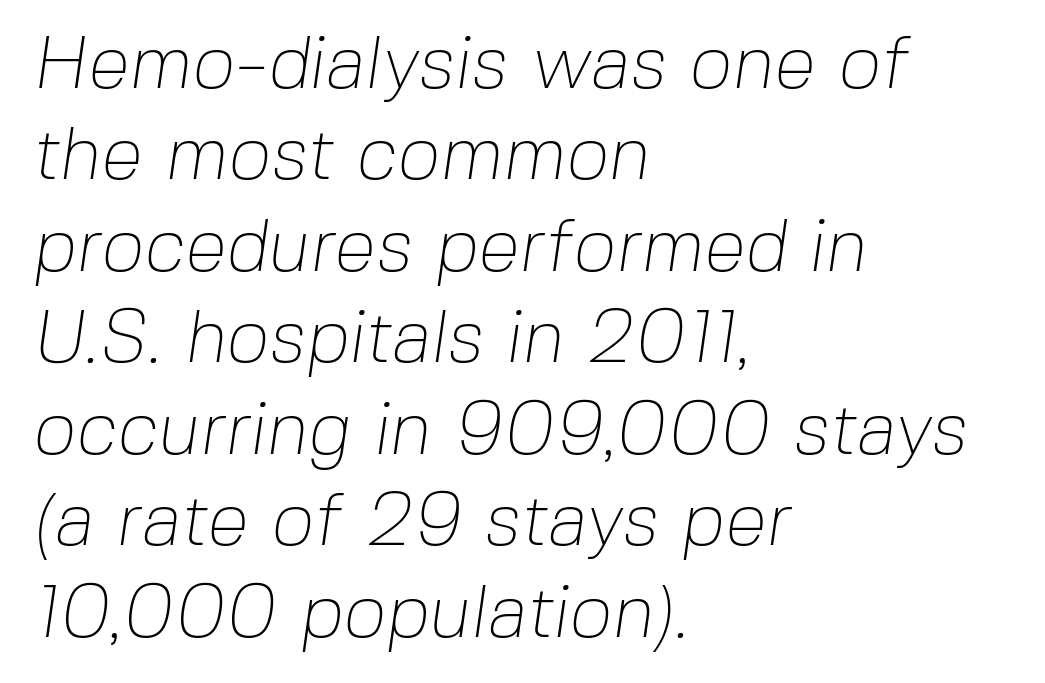
{"serif": "no", "bold": "no", "weight": "thin", "width": "normal", "stroke_contrast": "low", "x_height": "medium", "monospaced": "no", "underline": "no", "align": "left", "line_spacing_ratio": 1.22, "letter_spacing": "normal", "letter_spacing_em": 0.0, "glyph_px": 75}
